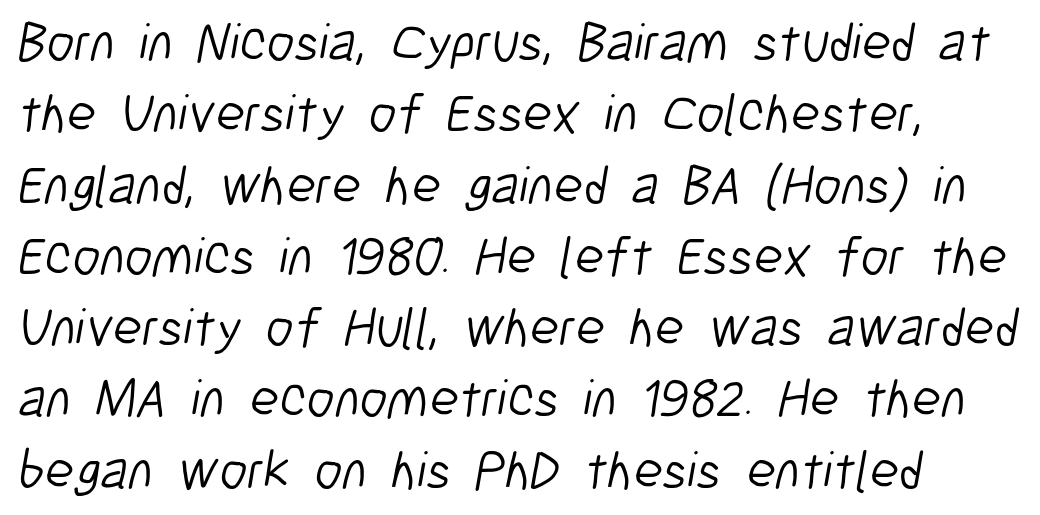
Q: Is the text bold? A: No.
Q: Is the typeface a serif or a sans-serif typeface? A: Sans-serif.
Q: Is the text underlined? A: No.
Q: How is the paragraph aligned? A: Left-aligned.
Q: Is the spacing between letters normal or unusually wide? A: Normal.
Q: Is the spacing between lines tight, normal or loose? A: Normal.
Q: Width (condensed, normal, or wide)? A: Condensed.
Q: Stroke contrast? A: Low.
Q: x-height? A: Medium.
Q: Monospaced? A: No.
